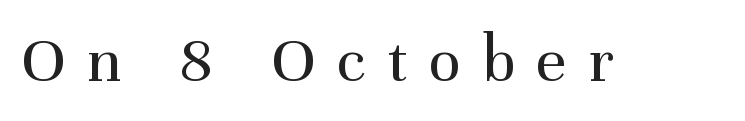
The image shows 67 px regular-weight serif type, upright; set unusually wide letter spacing (+0.32 em), not underlined; medium stroke contrast and a medium x-height.
